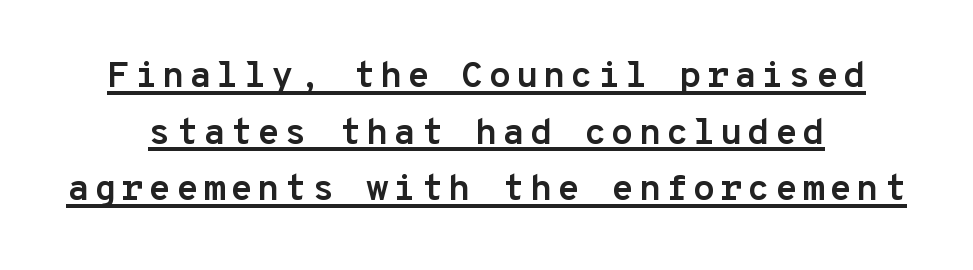
Q: Is the text bold? A: Yes.
Q: Is the text italic (slanted)? A: No, it is upright.
Q: Is the typeface a serif or a sans-serif typeface? A: Sans-serif.
Q: Is the text underlined? A: Yes.
Q: Is the spacing between lines tight, normal or loose? A: Normal.
Q: Width (condensed, normal, or wide)? A: Normal.
Q: Stroke contrast? A: Low.
Q: x-height? A: Medium.
Q: Monospaced? A: Yes.
